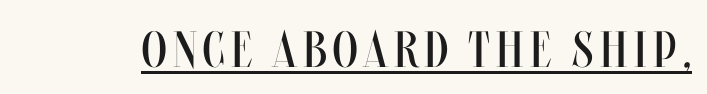
Q: Is the text bold? A: No.
Q: Is the text italic (slanted)? A: No, it is upright.
Q: Is the text underlined? A: Yes.
Q: Width (condensed, normal, or wide)? A: Condensed.
Q: Stroke contrast? A: Medium.
Q: x-height? A: Large.
Q: Monospaced? A: No.
